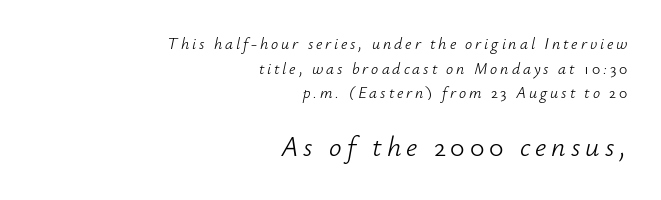
Q: Is the text bold? A: No.
Q: Is the text italic (slanted)? A: Yes, it leans right by about 12 degrees.
Q: Is the text underlined? A: No.
Q: How is the paragraph aligned? A: Right-aligned.
Q: Is the spacing between lines tight, normal or loose? A: Normal.
Q: Which block of text is set in a larger size, the first (top) or the second (bottom)? A: The second (bottom) one.
Q: Width (condensed, normal, or wide)? A: Normal.
Q: Stroke contrast? A: Low.
Q: x-height? A: Small.
Q: Monospaced? A: No.
